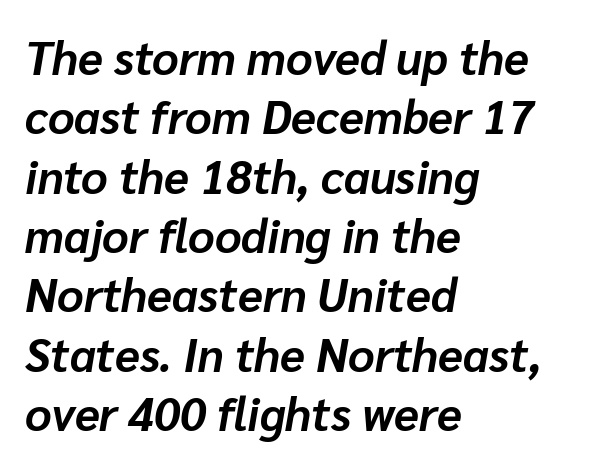
{"italic": "yes", "lean": "right", "slant_degrees": 10, "bold": "yes", "weight": "bold", "width": "normal", "stroke_contrast": "low", "x_height": "medium", "monospaced": "no", "underline": "no", "align": "left", "line_spacing": "normal", "line_spacing_ratio": 1.29, "letter_spacing": "normal", "letter_spacing_em": 0.0, "glyph_px": 46}
